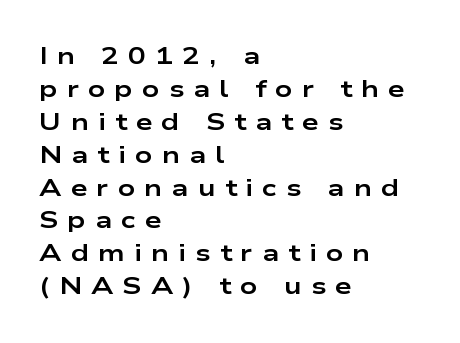
Q: Is the text bold? A: Yes.
Q: Is the text italic (slanted)? A: No, it is upright.
Q: Is the text underlined? A: No.
Q: How is the paragraph aligned? A: Left-aligned.
Q: Is the spacing between letters normal or unusually wide? A: Unusually wide.
Q: Is the spacing between lines tight, normal or loose? A: Normal.
